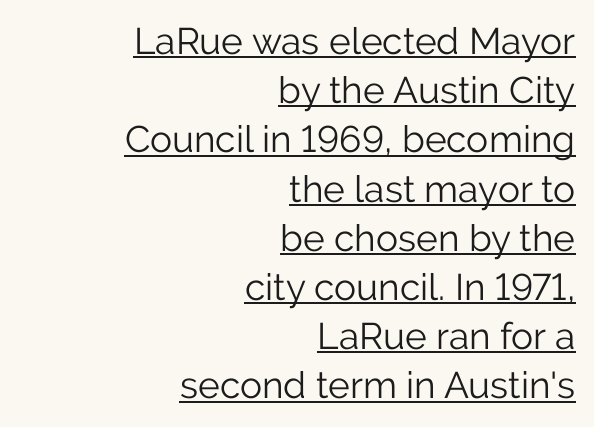
Q: Is the text bold? A: No.
Q: Is the text italic (slanted)? A: No, it is upright.
Q: Is the typeface a serif or a sans-serif typeface? A: Sans-serif.
Q: Is the text underlined? A: Yes.
Q: How is the paragraph aligned? A: Right-aligned.
Q: Is the spacing between letters normal or unusually wide? A: Normal.
Q: Is the spacing between lines tight, normal or loose? A: Normal.
Q: Width (condensed, normal, or wide)? A: Normal.
Q: Stroke contrast? A: Low.
Q: x-height? A: Medium.
Q: Monospaced? A: No.
